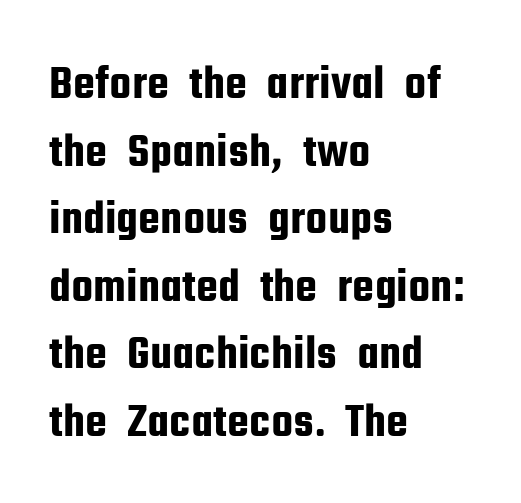
Check under the words: just untouched page. You could not count columns in this text — the font is proportionally spaced. The typeface chosen for these lines omits serifs. This sample uses an upright cut, with every glyph sitting square on the baseline. Honestly, the letter spacing is just normal — you wouldn't notice it.
